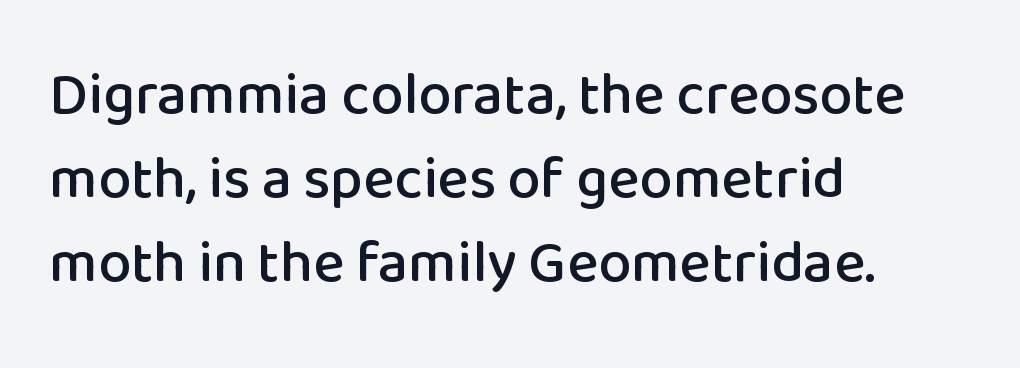
Honestly, there is no underline to notice here at all. The gaps between neighbouring characters are ordinary and unremarkable. How would I describe the line gaps? Plain and ordinary. If you drew a ruler down the left edge, every line would touch it.
